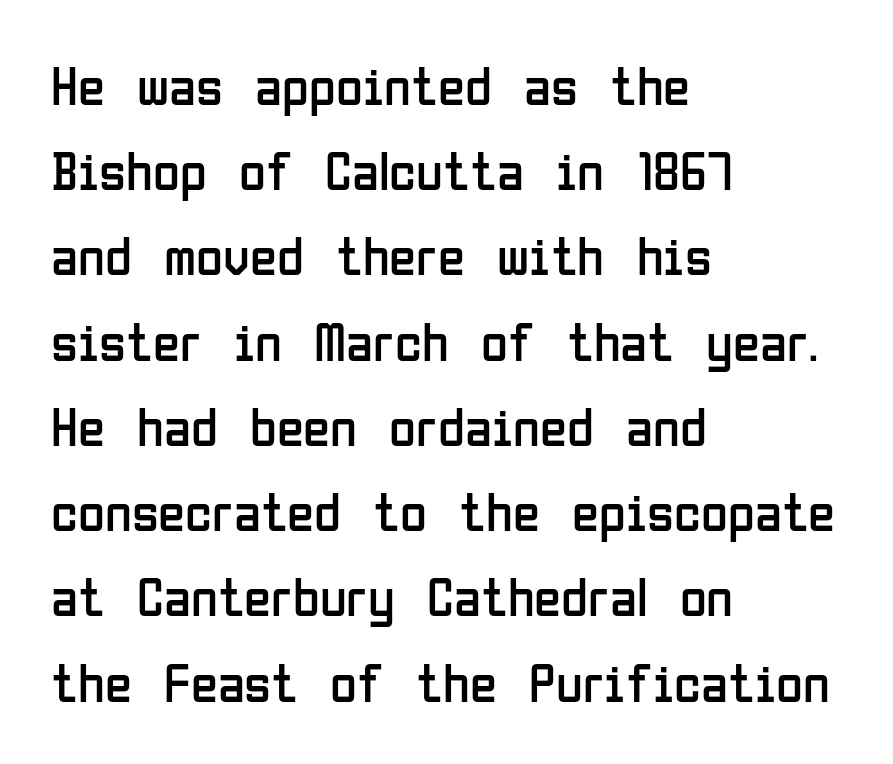
The image shows 55 px regular-weight, condensed sans-serif type, upright; set left-aligned, normal line spacing (1.55x), normal letter spacing, not underlined; low stroke contrast and a medium x-height.
